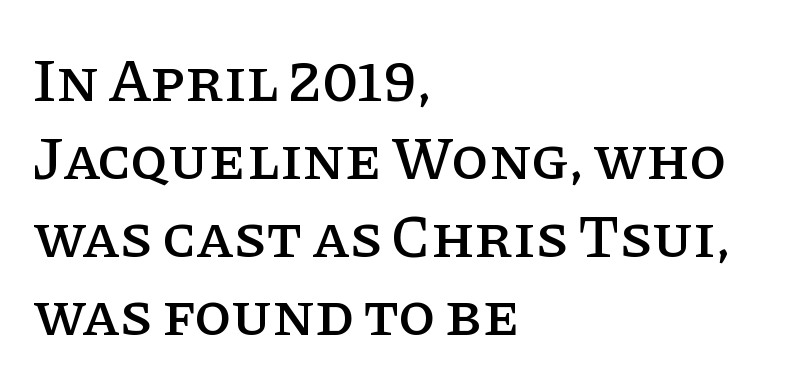
{"serif": "yes", "italic": "no", "width": "normal", "stroke_contrast": "low", "x_height": "large", "monospaced": "no", "underline": "no", "align": "left", "line_spacing": "normal", "line_spacing_ratio": 1.28, "letter_spacing": "normal", "letter_spacing_em": 0.0, "glyph_px": 61}
